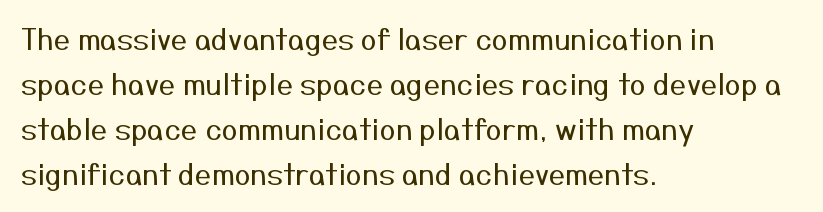
Q: Is the text bold? A: No.
Q: Is the text italic (slanted)? A: No, it is upright.
Q: Is the typeface a serif or a sans-serif typeface? A: Sans-serif.
Q: Is the text underlined? A: No.
Q: How is the paragraph aligned? A: Left-aligned.
Q: Is the spacing between letters normal or unusually wide? A: Normal.
Q: Is the spacing between lines tight, normal or loose? A: Normal.
Q: Width (condensed, normal, or wide)? A: Normal.
Q: Stroke contrast? A: Medium.
Q: x-height? A: Medium.
Q: Monospaced? A: No.
